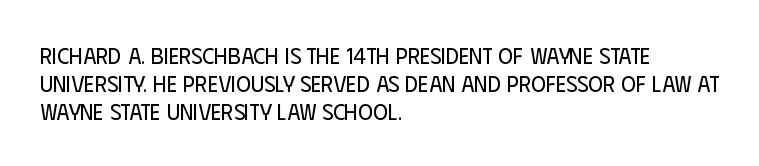
The image shows 23 px text type, upright; set left-aligned, line spacing 1.22x, normal letter spacing, not underlined.
